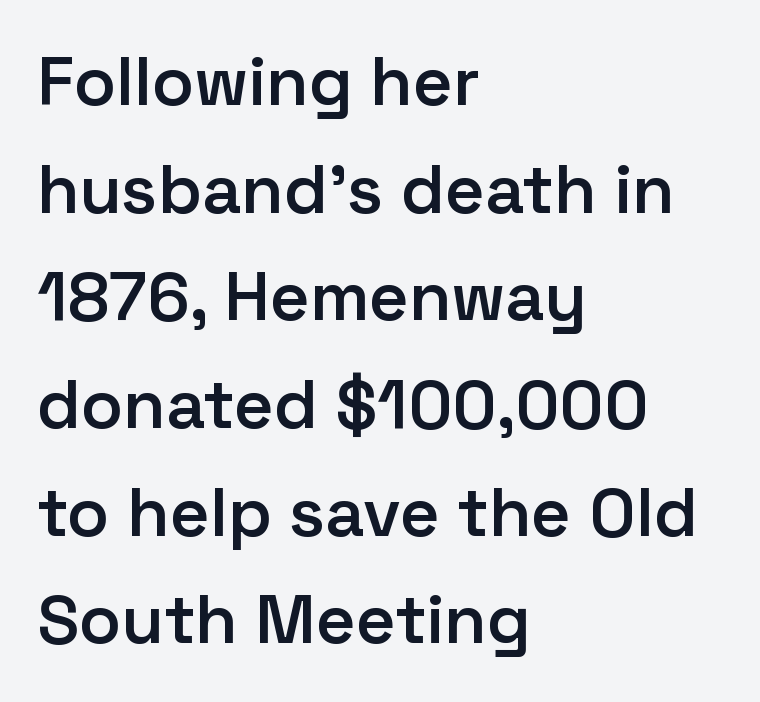
Here the designer chose a conventional face with non-uniform glyph widths. The designer went with a sans here, leaving each stem footless. The typesetting leans somewhat heavy: a semibold. The typesetter chose a ragged-right arrangement here.
